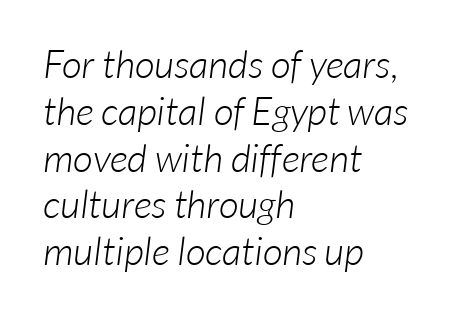
{"serif": "no", "bold": "no", "weight": "light", "width": "normal", "stroke_contrast": "low", "x_height": "medium", "monospaced": "no", "underline": "no", "align": "left", "line_spacing_ratio": 1.2, "letter_spacing": "normal", "letter_spacing_em": 0.0, "glyph_px": 39}
